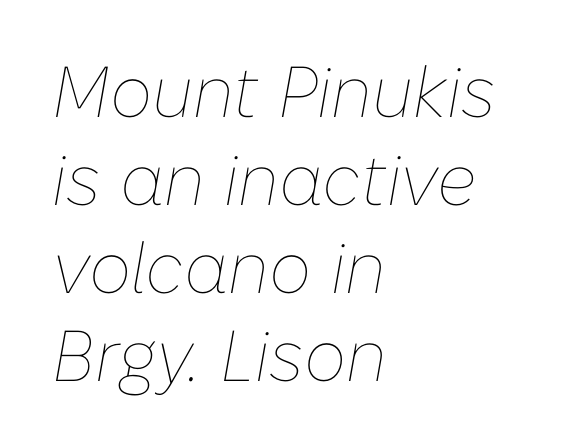
{"italic": "yes", "lean": "right", "slant_degrees": 10, "bold": "no", "weight": "thin", "width": "normal", "stroke_contrast": "low", "x_height": "medium", "monospaced": "no", "underline": "no", "align": "left", "line_spacing_ratio": 1.22, "letter_spacing": "normal", "letter_spacing_em": 0.0, "glyph_px": 72}
